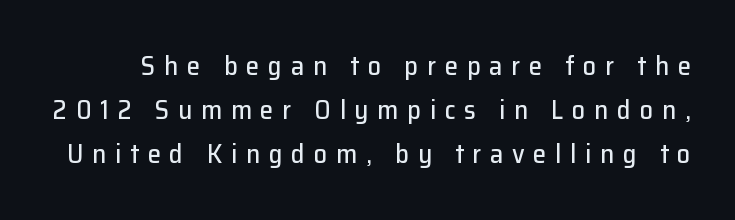
{"italic": "no", "underline": "no", "line_spacing": "normal", "line_spacing_ratio": 1.63, "letter_spacing": "wide", "letter_spacing_em": 0.32, "glyph_px": 27}
